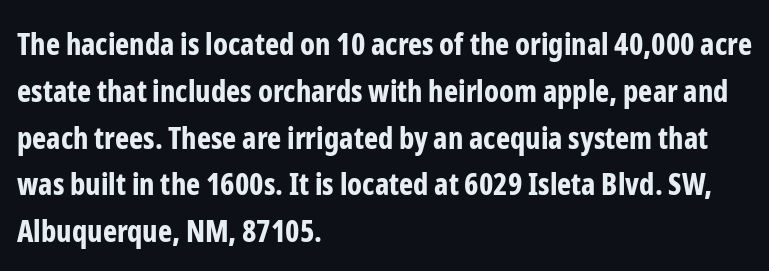
The words here are not underlined. These lines carry a lot of weight — the face is fully bold. Does the lettering tilt? It doesn't — this is upright. Proportional: the letters do not fall into vertical columns. Students, observe: this is what conventionally led text looks like. Observe the absence of serifs on each vertical stroke in this sample.
